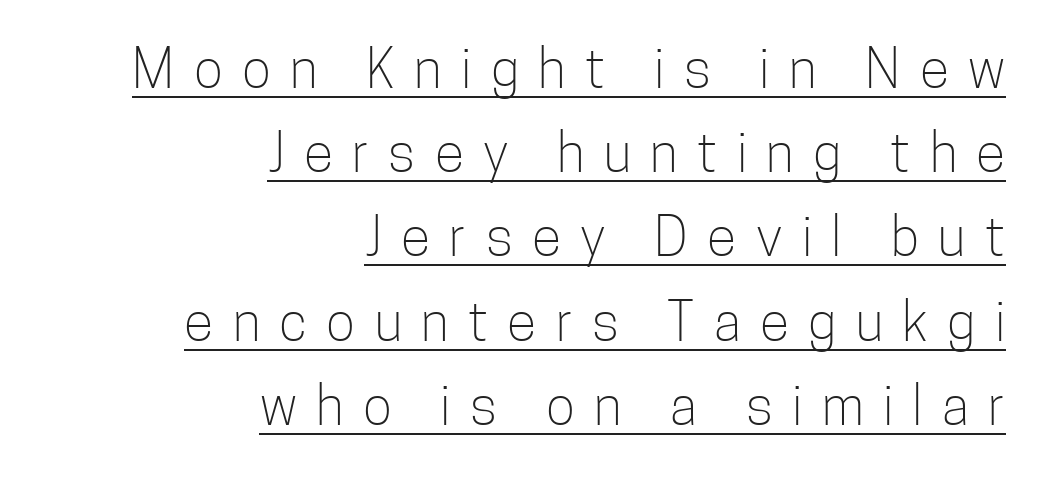
{"serif": "no", "italic": "no", "bold": "no", "weight": "light", "width": "condensed", "stroke_contrast": "low", "x_height": "medium", "monospaced": "no", "underline": "yes", "align": "right", "line_spacing": "normal", "line_spacing_ratio": 1.56, "letter_spacing": "wide", "letter_spacing_em": 0.36, "glyph_px": 54}
